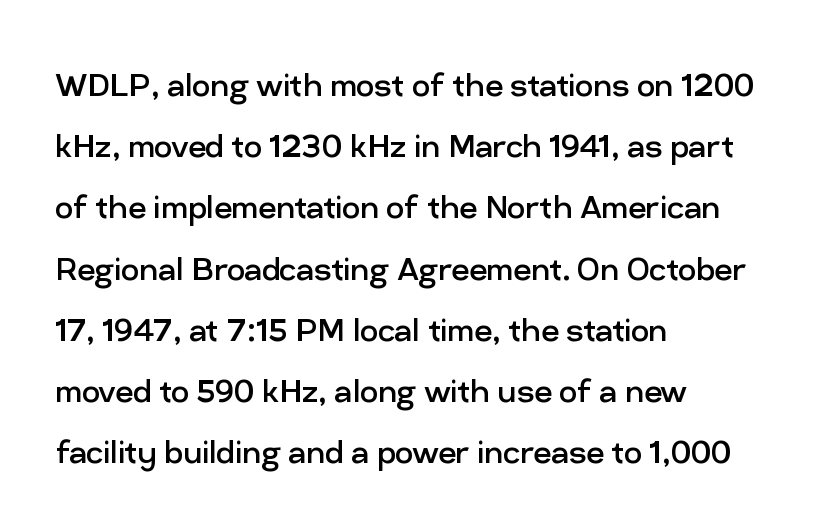
The image shows 40 px regular-weight sans-serif type, upright; set left-aligned, normal line spacing (1.53x), normal letter spacing, not underlined; low stroke contrast and a medium x-height.
